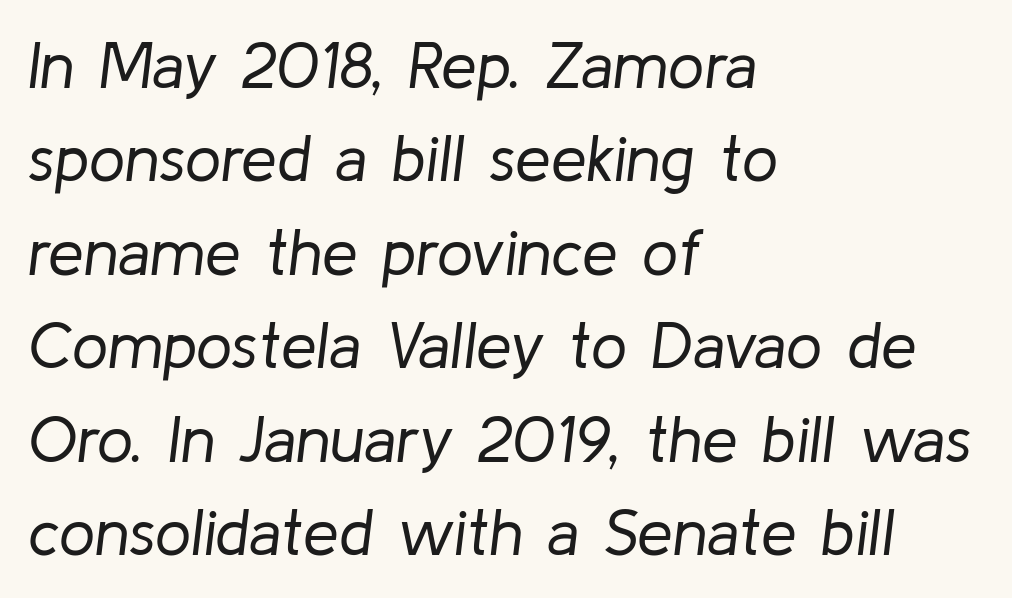
Q: Is the text bold? A: No.
Q: Is the text italic (slanted)? A: Yes, it leans right by about 8 degrees.
Q: Is the text underlined? A: No.
Q: How is the paragraph aligned? A: Left-aligned.
Q: Is the spacing between letters normal or unusually wide? A: Normal.
Q: Is the spacing between lines tight, normal or loose? A: Normal.
Q: Width (condensed, normal, or wide)? A: Normal.
Q: Stroke contrast? A: Low.
Q: x-height? A: Medium.
Q: Monospaced? A: No.
